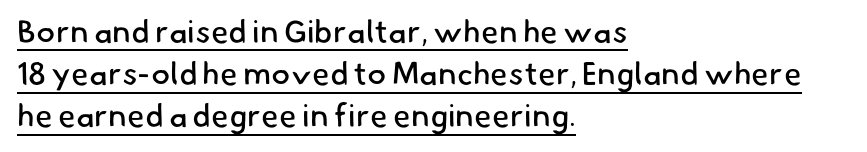
{"serif": "no", "bold": "no", "weight": "regular", "width": "normal", "stroke_contrast": "low", "x_height": "small", "monospaced": "no", "underline": "yes", "align": "left", "line_spacing": "normal", "line_spacing_ratio": 1.32, "letter_spacing": "normal", "letter_spacing_em": 0.0, "glyph_px": 32}
